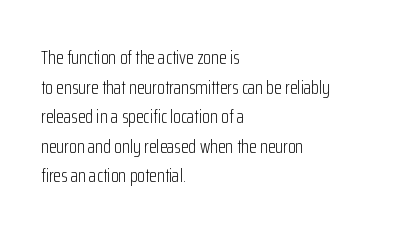
Q: Is the text bold? A: No.
Q: Is the text italic (slanted)? A: No, it is upright.
Q: Is the text underlined? A: No.
Q: How is the paragraph aligned? A: Left-aligned.
Q: Is the spacing between letters normal or unusually wide? A: Normal.
Q: Is the spacing between lines tight, normal or loose? A: Normal.
